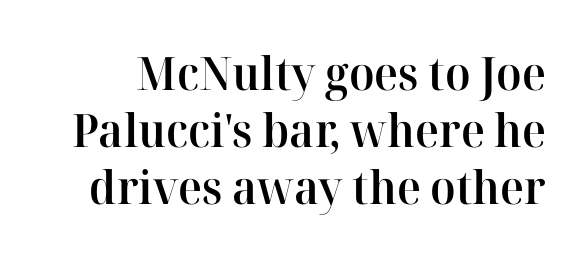
Check where the strokes stop: tiny serifs finish them off. Spacing verdict: proportional, widths tailored to each character. These words are printed semibold, heavier than regular yet not bold. Characters follow at the spacing the type designer built in. Glance below the letters and you will spot only blank space.
